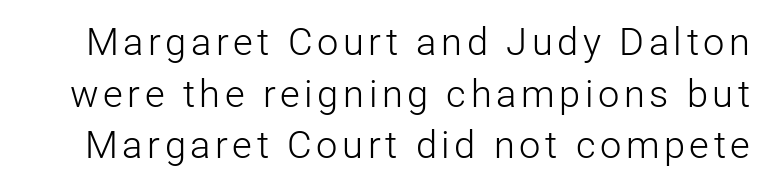
Q: Is the text bold? A: No.
Q: Is the text italic (slanted)? A: No, it is upright.
Q: Is the typeface a serif or a sans-serif typeface? A: Sans-serif.
Q: Is the text underlined? A: No.
Q: Is the spacing between lines tight, normal or loose? A: Normal.
Q: Width (condensed, normal, or wide)? A: Normal.
Q: Stroke contrast? A: Low.
Q: x-height? A: Medium.
Q: Monospaced? A: No.
